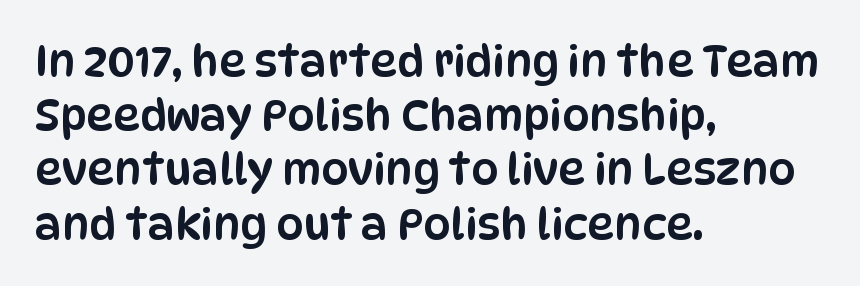
Q: Is the text italic (slanted)? A: No, it is upright.
Q: Is the typeface a serif or a sans-serif typeface? A: Sans-serif.
Q: Is the text underlined? A: No.
Q: How is the paragraph aligned? A: Left-aligned.
Q: Is the spacing between letters normal or unusually wide? A: Normal.
Q: Is the spacing between lines tight, normal or loose? A: Normal.
Q: Width (condensed, normal, or wide)? A: Condensed.
Q: Stroke contrast? A: Low.
Q: x-height? A: Large.
Q: Monospaced? A: No.
